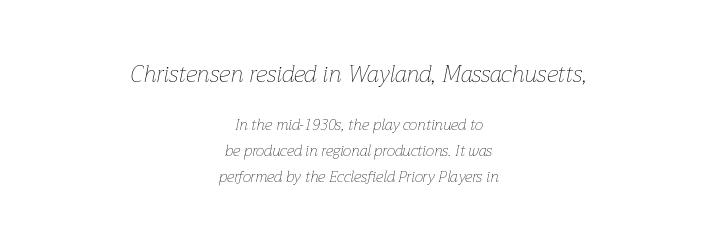
The image shows 23 px text type, italic (leaning right); set centered, line spacing 1.73x, normal letter spacing, not underlined; the first (top) block is 1.53x larger.
